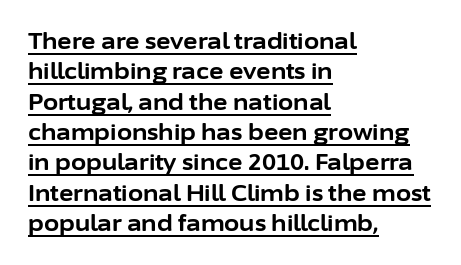
The image shows 22 px bold type, upright; set left-aligned, normal line spacing (1.38x), normal letter spacing, underlined.
